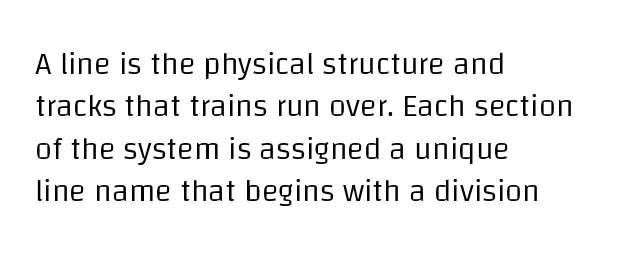
The tracking reads as untouched default to a designer's eye. How would I describe the line gaps? Plain and ordinary. A clean baseline with only descenders dipping below it. Quick note: not italic, upright. Here the designer chose a conventional face with non-uniform glyph widths.
